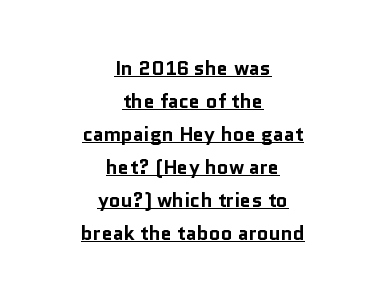
The image shows 20 px bold type, upright; set centered, normal line spacing (1.65x), normal letter spacing, underlined.
